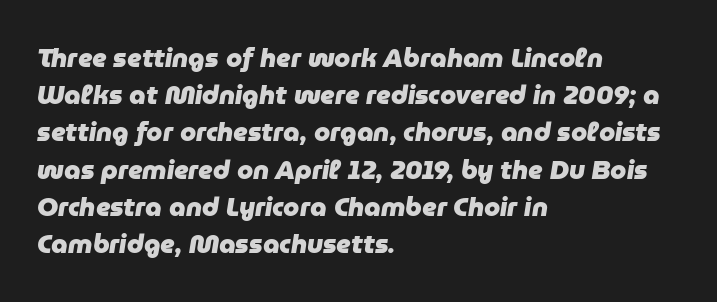
Q: Is the text bold? A: Yes.
Q: Is the text italic (slanted)? A: Yes, it leans right by about 9 degrees.
Q: Is the text underlined? A: No.
Q: How is the paragraph aligned? A: Left-aligned.
Q: Is the spacing between letters normal or unusually wide? A: Normal.
Q: Is the spacing between lines tight, normal or loose? A: Normal.
